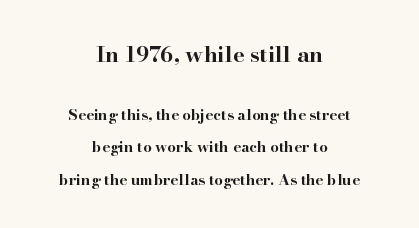
{"italic": "no", "bold": "yes", "underline": "no", "align": "center", "line_spacing": "loose", "line_spacing_ratio": 2.18, "letter_spacing": "normal", "letter_spacing_em": 0.0, "larger_block": "first", "size_ratio": 1.47, "glyph_px": 22}
